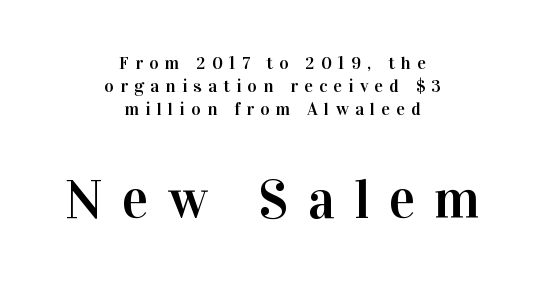
The image shows 55 px serif type, upright; set centered, normal line spacing (1.29x), unusually wide letter spacing (+0.35 em), not underlined; the second (bottom) block is 3.06x larger; high stroke contrast and a medium x-height.
